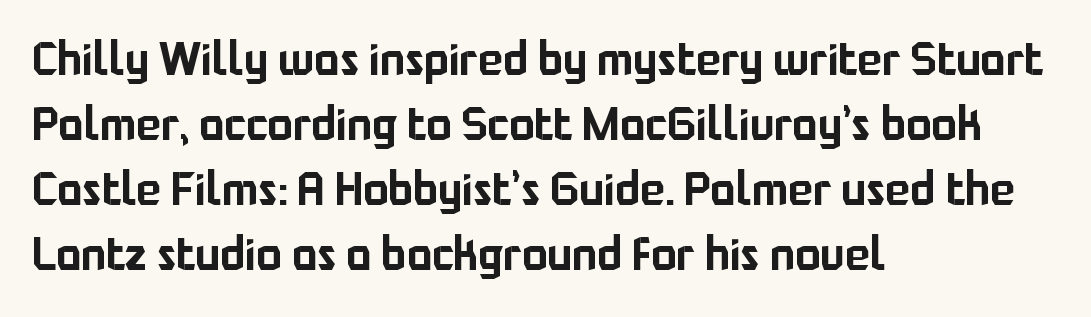
Q: Is the text italic (slanted)? A: No, it is upright.
Q: Is the typeface a serif or a sans-serif typeface? A: Sans-serif.
Q: Is the text underlined? A: No.
Q: How is the paragraph aligned? A: Left-aligned.
Q: Is the spacing between letters normal or unusually wide? A: Normal.
Q: Is the spacing between lines tight, normal or loose? A: Normal.
Q: Width (condensed, normal, or wide)? A: Normal.
Q: Stroke contrast? A: Low.
Q: x-height? A: Medium.
Q: Monospaced? A: No.
